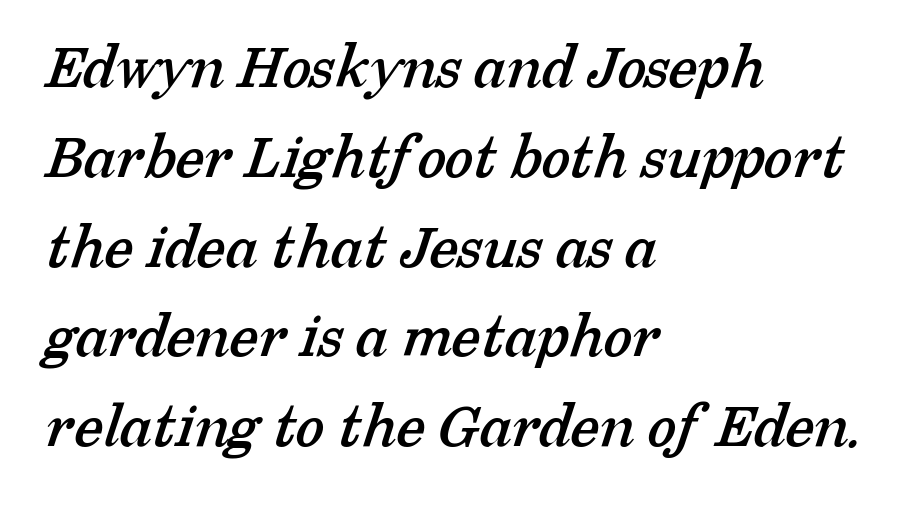
The compositor pushed each line to the left boundary. The space between consecutive lines is moderate. Think of a printed novel: that variable character pitch is what you see here. The letters carry serifs — small finishing strokes at the ends of their stems.
